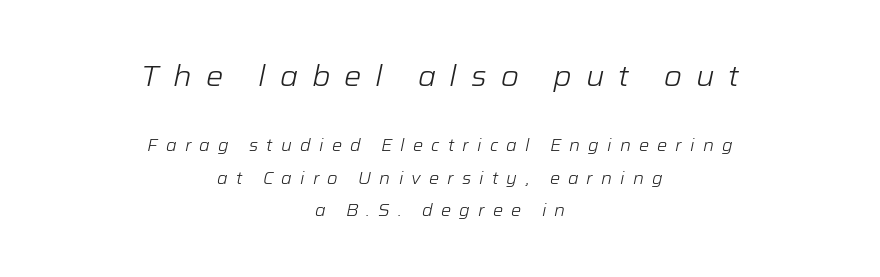
The image shows 29 px light type, italic (leaning right); set centered, loose line spacing (1.9x), unusually wide letter spacing (+0.48 em), not underlined; the first (top) block is 1.71x larger; low stroke contrast and a medium x-height.
